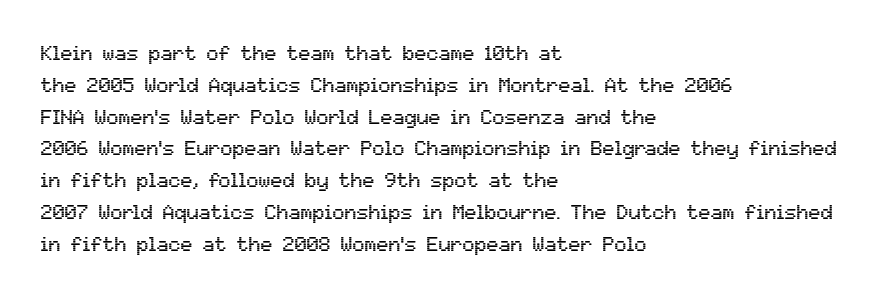
{"italic": "no", "underline": "no", "align": "left", "line_spacing": "normal", "line_spacing_ratio": 1.59, "letter_spacing": "normal", "letter_spacing_em": 0.0, "glyph_px": 20}
